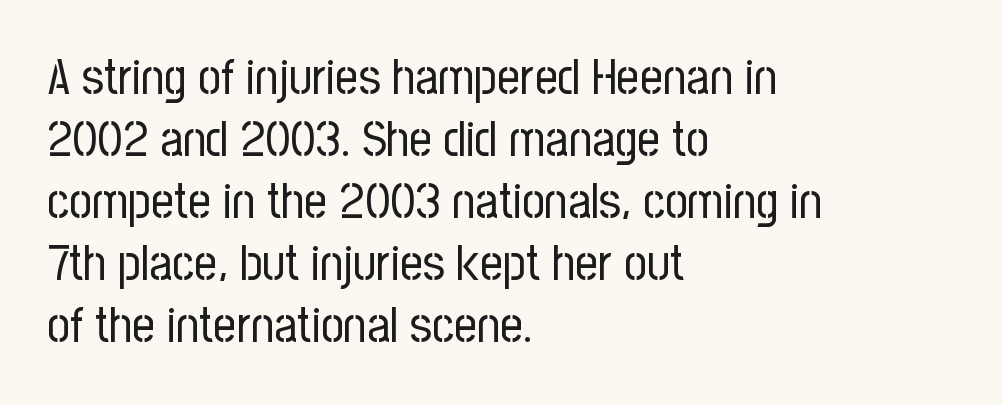
{"serif": "no", "italic": "no", "bold": "no", "weight": "regular", "width": "condensed", "stroke_contrast": "low", "x_height": "medium", "monospaced": "no", "underline": "no", "align": "left", "line_spacing_ratio": 1.24, "letter_spacing": "normal", "letter_spacing_em": 0.0, "glyph_px": 50}
